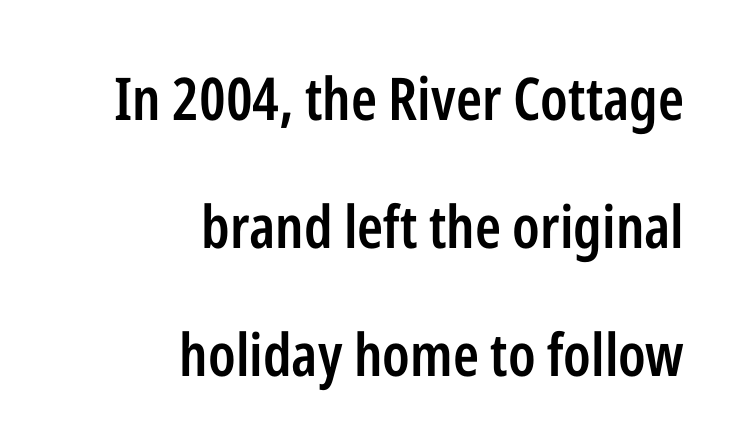
The image shows 59 px semibold, condensed sans-serif type, upright; set right-aligned, loose line spacing (2.17x), normal letter spacing, not underlined; low stroke contrast and a medium x-height.
